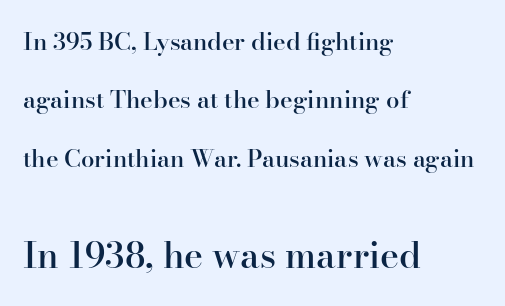
Q: Is the text bold? A: Semi-bold.
Q: Is the text italic (slanted)? A: No, it is upright.
Q: Is the typeface a serif or a sans-serif typeface? A: Serif.
Q: Is the text underlined? A: No.
Q: How is the paragraph aligned? A: Left-aligned.
Q: Is the spacing between letters normal or unusually wide? A: Normal.
Q: Is the spacing between lines tight, normal or loose? A: Loose.
Q: Which block of text is set in a larger size, the first (top) or the second (bottom)? A: The second (bottom) one.
Q: Width (condensed, normal, or wide)? A: Normal.
Q: Stroke contrast? A: High.
Q: x-height? A: Small.
Q: Monospaced? A: No.
